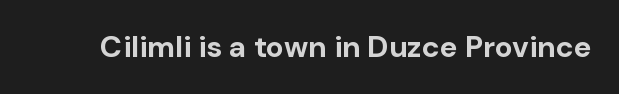
The image shows 30 px bold sans-serif type, upright; set normal letter spacing, not underlined; low stroke contrast and a medium x-height.
